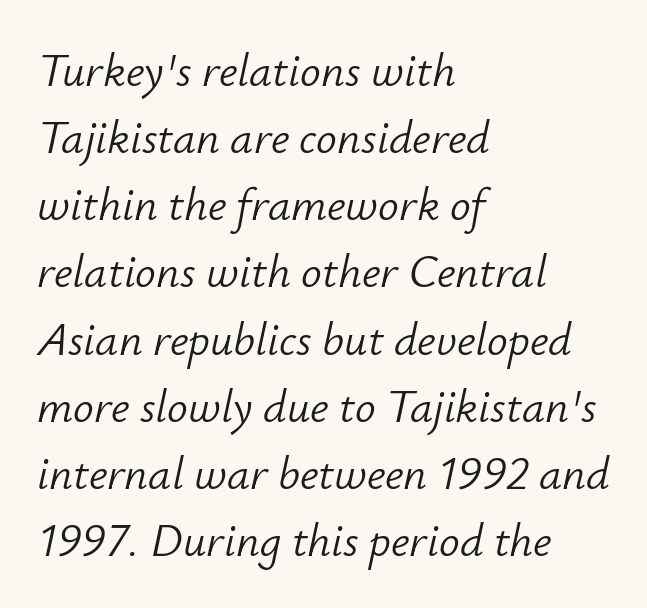
{"italic": "yes", "lean": "right", "slant_degrees": 12, "bold": "no", "weight": "light", "width": "normal", "stroke_contrast": "low", "x_height": "small", "monospaced": "no", "underline": "no", "align": "left", "line_spacing": "normal", "line_spacing_ratio": 1.46, "letter_spacing": "normal", "letter_spacing_em": 0.0, "glyph_px": 46}
